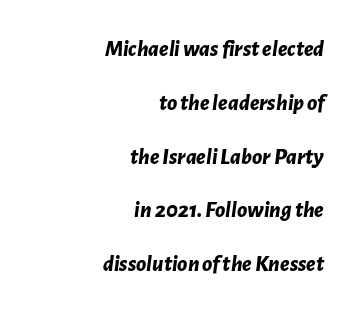
The image shows 23 px bold type, italic (leaning right); set right-aligned, loose line spacing (2.34x), normal letter spacing, not underlined.
